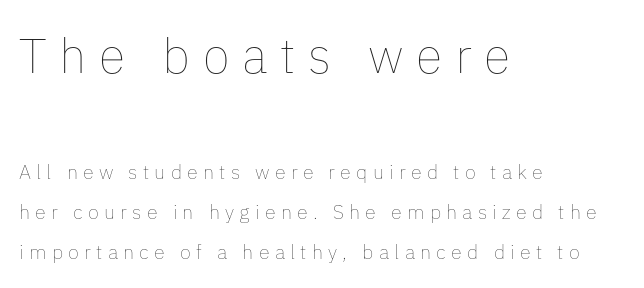
The image shows 49 px thin type, upright; set left-aligned, loose line spacing (2.01x), unusually wide letter spacing (+0.26 em), not underlined; the first (top) block is 2.45x larger; low stroke contrast and a medium x-height.
